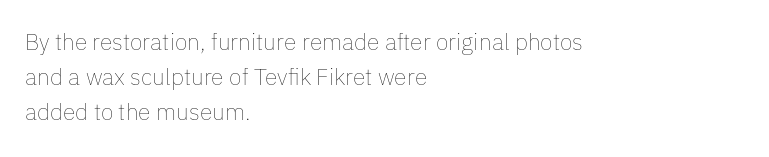
A typesetter would call this leading conventional body-copy spacing. Casual observation: everything's shoved over to the left. Counters stay open thanks to moderate or lighter strokes. The lettering stays uniformly vertical, giving the passage a roman look. No extra tracking has been applied to these lines. The gap between lines stays unmarked.
